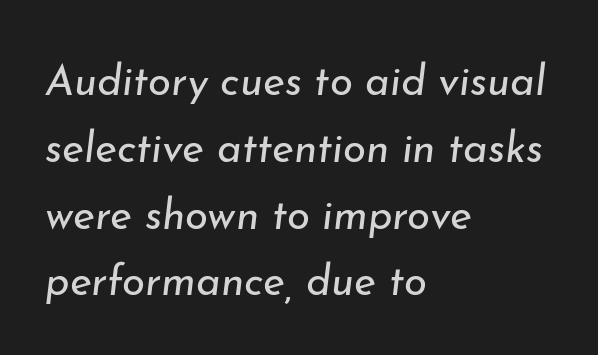
Each stroke keeps to a modest, everyday thickness or less. How would I describe the line gaps? Plain and ordinary. This sample has the flowing, uneven cadence of proportional lettering. The whole block is typeset with a tilt. Left-aligned paragraph, ragged on the right. Here the glyphs are tracked normally, forming tight word shapes.
